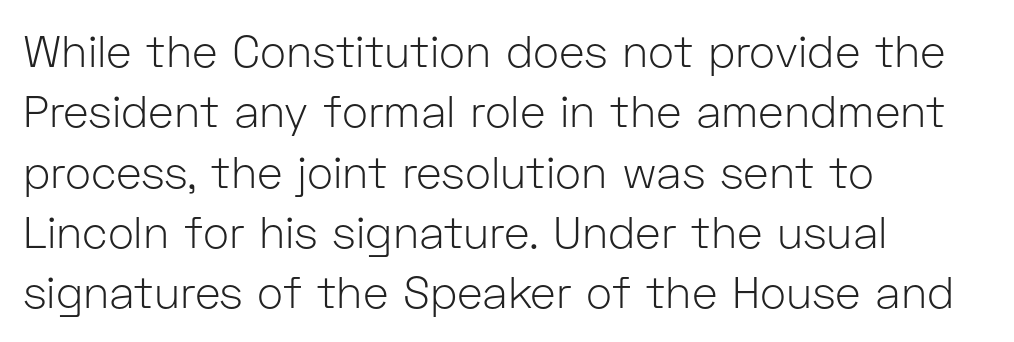
{"serif": "no", "italic": "no", "bold": "no", "weight": "light", "width": "normal", "stroke_contrast": "low", "x_height": "medium", "monospaced": "no", "underline": "no", "align": "left", "line_spacing": "normal", "line_spacing_ratio": 1.37, "letter_spacing": "normal", "letter_spacing_em": 0.0, "glyph_px": 44}
